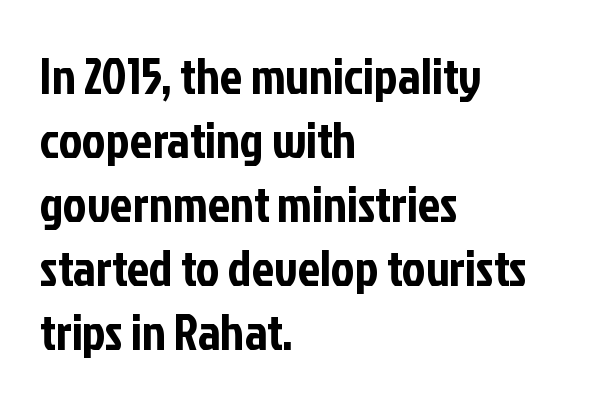
The image shows 50 px condensed sans-serif type, upright; set left-aligned, normal line spacing (1.28x), normal letter spacing, not underlined; low stroke contrast and a medium x-height.
